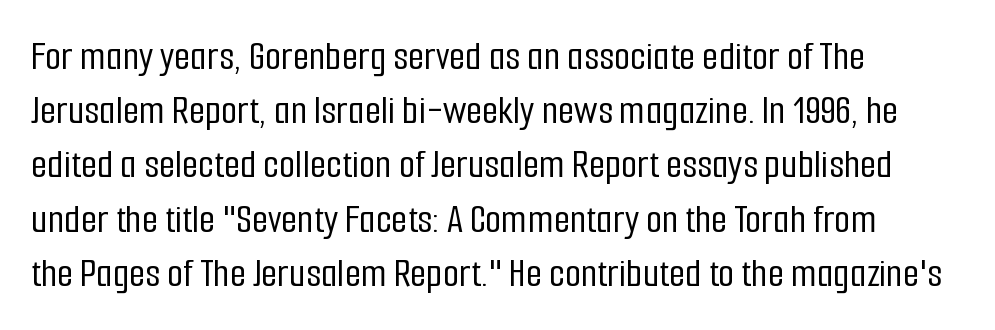
The image shows 42 px condensed sans-serif type, upright; set left-aligned, normal line spacing (1.29x), normal letter spacing, not underlined; low stroke contrast and a medium x-height.
